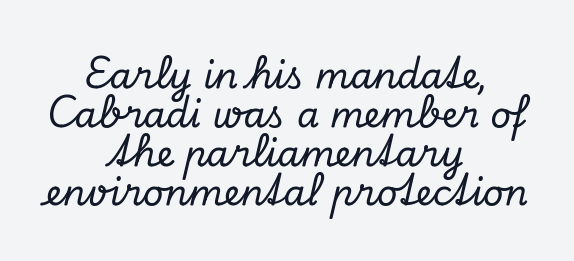
Successive baselines arrive quickly, one right under another. Classification — serif. The paragraph shown floats in the horizontal middle. Italic: yes, the glyphs are oblique. Is this a fixed-width face? No — the glyphs have proportional, varying widths.
